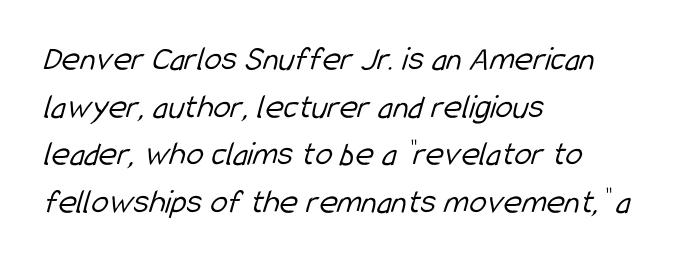
Q: Is the text bold? A: No.
Q: Is the typeface a serif or a sans-serif typeface? A: Sans-serif.
Q: Is the text underlined? A: No.
Q: How is the paragraph aligned? A: Left-aligned.
Q: Is the spacing between letters normal or unusually wide? A: Normal.
Q: Is the spacing between lines tight, normal or loose? A: Normal.
Q: Width (condensed, normal, or wide)? A: Condensed.
Q: Stroke contrast? A: Low.
Q: x-height? A: Medium.
Q: Monospaced? A: No.
